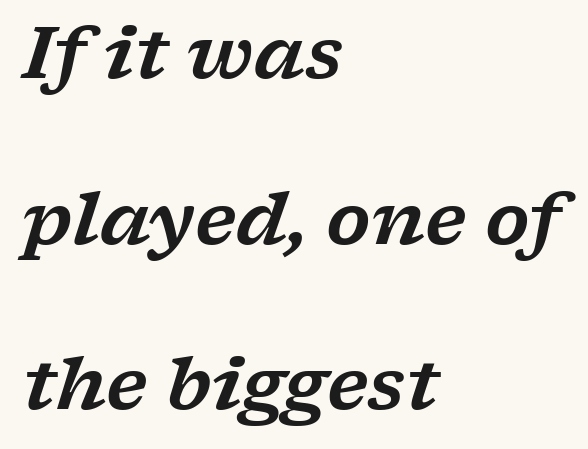
{"serif": "yes", "italic": "yes", "lean": "right", "slant_degrees": 17, "width": "wide", "stroke_contrast": "low", "x_height": "medium", "monospaced": "no", "underline": "no", "align": "left", "line_spacing": "loose", "line_spacing_ratio": 2.3, "letter_spacing": "normal", "letter_spacing_em": 0.0, "glyph_px": 72}
